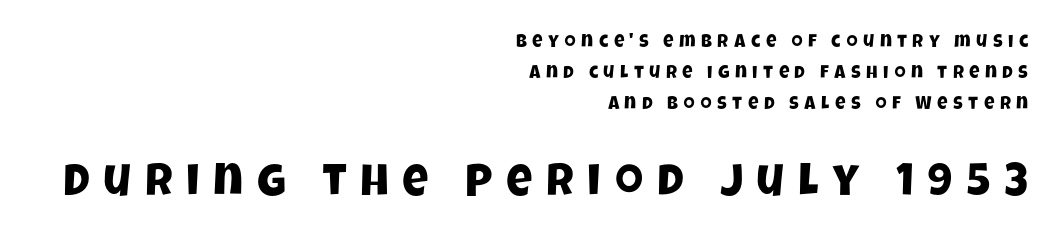
Q: Is the typeface a serif or a sans-serif typeface? A: Sans-serif.
Q: Is the text underlined? A: No.
Q: How is the paragraph aligned? A: Right-aligned.
Q: Is the spacing between letters normal or unusually wide? A: Unusually wide.
Q: Which block of text is set in a larger size, the first (top) or the second (bottom)? A: The second (bottom) one.
Q: Width (condensed, normal, or wide)? A: Condensed.
Q: Stroke contrast? A: Low.
Q: x-height? A: Large.
Q: Monospaced? A: No.
